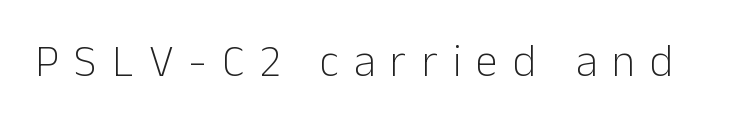
Q: Is the text bold? A: No.
Q: Is the text italic (slanted)? A: No, it is upright.
Q: Is the typeface a serif or a sans-serif typeface? A: Sans-serif.
Q: Is the text underlined? A: No.
Q: Is the spacing between letters normal or unusually wide? A: Unusually wide.
Q: Width (condensed, normal, or wide)? A: Normal.
Q: Stroke contrast? A: Low.
Q: x-height? A: Medium.
Q: Monospaced? A: No.
